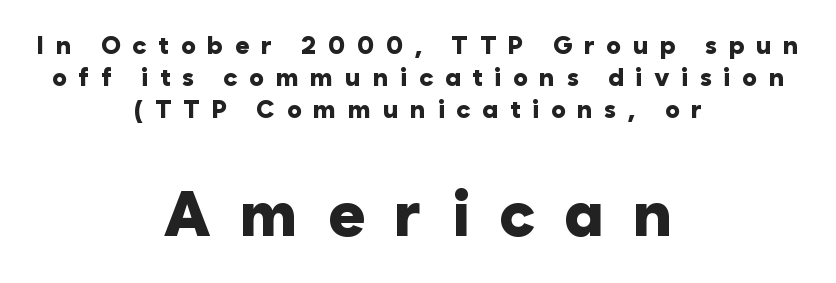
Q: Is the text bold? A: Yes.
Q: Is the text italic (slanted)? A: No, it is upright.
Q: Is the typeface a serif or a sans-serif typeface? A: Sans-serif.
Q: Is the text underlined? A: No.
Q: How is the paragraph aligned? A: Centered.
Q: Is the spacing between letters normal or unusually wide? A: Unusually wide.
Q: Is the spacing between lines tight, normal or loose? A: Normal.
Q: Which block of text is set in a larger size, the first (top) or the second (bottom)? A: The second (bottom) one.
Q: Width (condensed, normal, or wide)? A: Normal.
Q: Stroke contrast? A: Low.
Q: x-height? A: Medium.
Q: Monospaced? A: No.
